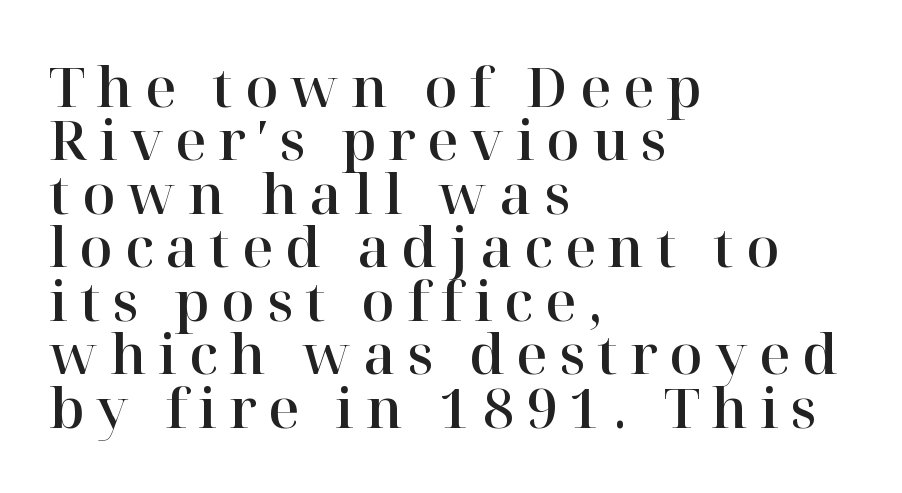
The image shows 54 px serif type, upright; set left-aligned, tight line spacing (0.99x), unusually wide letter spacing (+0.22 em), not underlined; high stroke contrast and a medium x-height.
